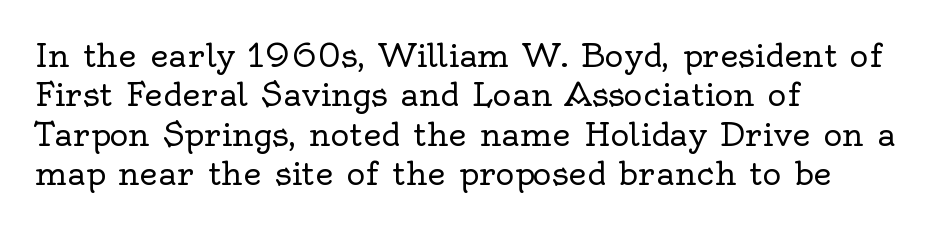
Q: Is the text bold? A: No.
Q: Is the text italic (slanted)? A: No, it is upright.
Q: Is the typeface a serif or a sans-serif typeface? A: Serif.
Q: Is the text underlined? A: No.
Q: How is the paragraph aligned? A: Left-aligned.
Q: Is the spacing between letters normal or unusually wide? A: Normal.
Q: Width (condensed, normal, or wide)? A: Normal.
Q: x-height? A: Small.
Q: Monospaced? A: No.
